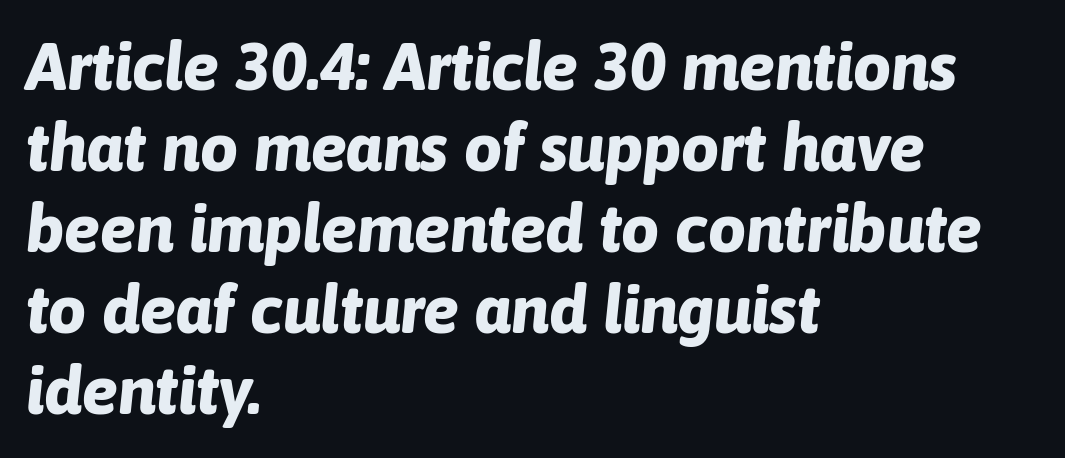
{"italic": "yes", "lean": "right", "slant_degrees": 6, "bold": "yes", "weight": "bold", "width": "normal", "stroke_contrast": "low", "x_height": "medium", "monospaced": "no", "underline": "no", "align": "left", "line_spacing_ratio": 1.21, "letter_spacing": "normal", "letter_spacing_em": 0.0, "glyph_px": 67}
